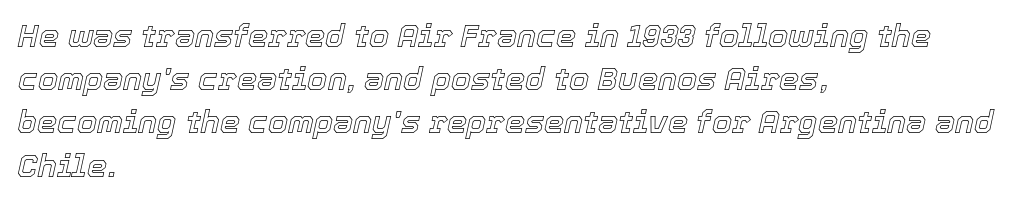
Q: Is the text italic (slanted)? A: Yes, it leans right by about 12 degrees.
Q: Is the text underlined? A: No.
Q: How is the paragraph aligned? A: Left-aligned.
Q: Is the spacing between letters normal or unusually wide? A: Normal.
Q: Is the spacing between lines tight, normal or loose? A: Normal.
Q: Width (condensed, normal, or wide)? A: Normal.
Q: x-height? A: Medium.
Q: Monospaced? A: No.
